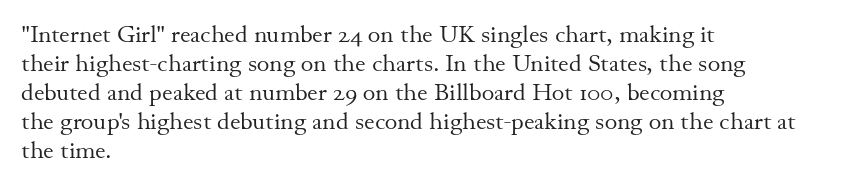
The image shows 24 px text type, upright; set left-aligned, line spacing 1.21x, normal letter spacing, not underlined.
